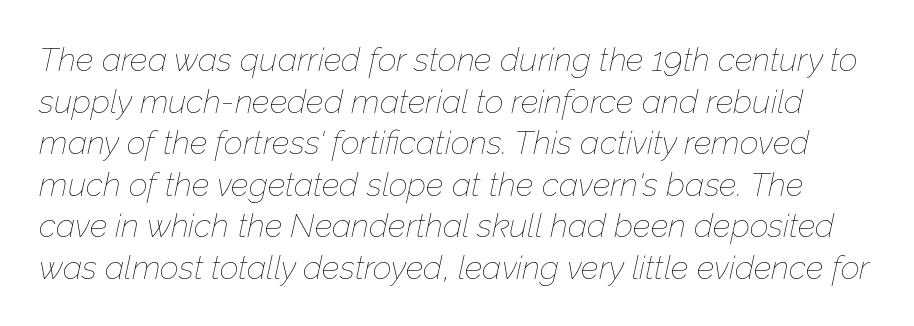
{"italic": "yes", "lean": "right", "slant_degrees": 12, "bold": "no", "weight": "thin", "width": "normal", "stroke_contrast": "low", "x_height": "medium", "monospaced": "no", "underline": "no", "line_spacing": "normal", "line_spacing_ratio": 1.26, "letter_spacing": "normal", "letter_spacing_em": 0.0, "glyph_px": 33}
